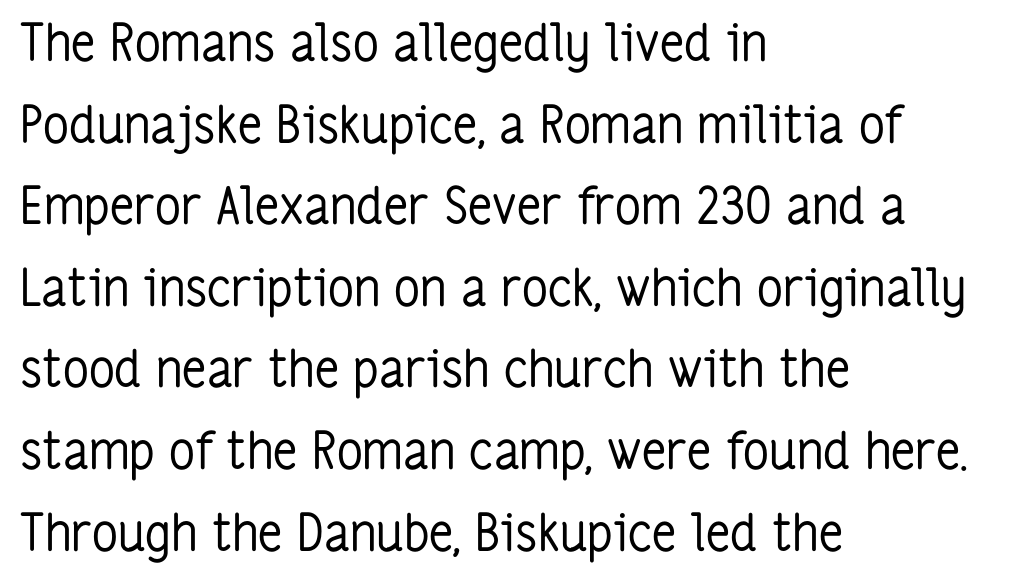
Q: Is the text bold? A: No.
Q: Is the text italic (slanted)? A: No, it is upright.
Q: Is the typeface a serif or a sans-serif typeface? A: Sans-serif.
Q: Is the text underlined? A: No.
Q: How is the paragraph aligned? A: Left-aligned.
Q: Is the spacing between letters normal or unusually wide? A: Normal.
Q: Is the spacing between lines tight, normal or loose? A: Normal.
Q: Width (condensed, normal, or wide)? A: Condensed.
Q: Stroke contrast? A: Low.
Q: x-height? A: Medium.
Q: Monospaced? A: No.
